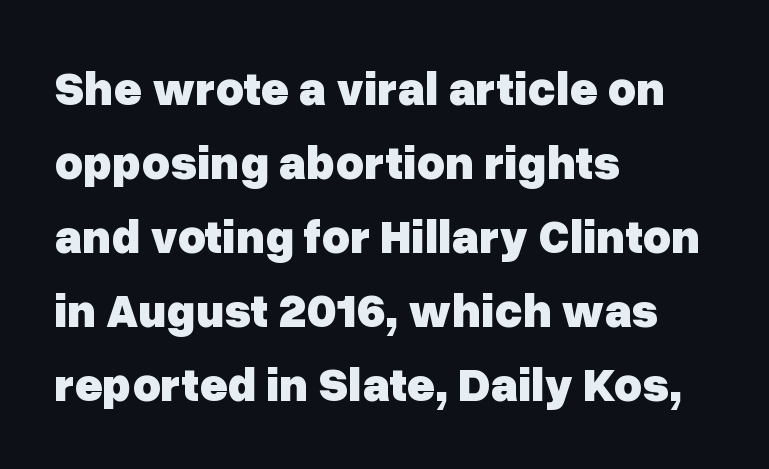
The passage shown is typeset with a sans-serif family. Designer's note — italics off, roman on. This rendering uses left alignment, leaving the right contour irregular. The font is running at its bold setting. Is there much room between lines? A standard amount, neither cramped nor airy. Check the space under the baseline: it is left empty.
